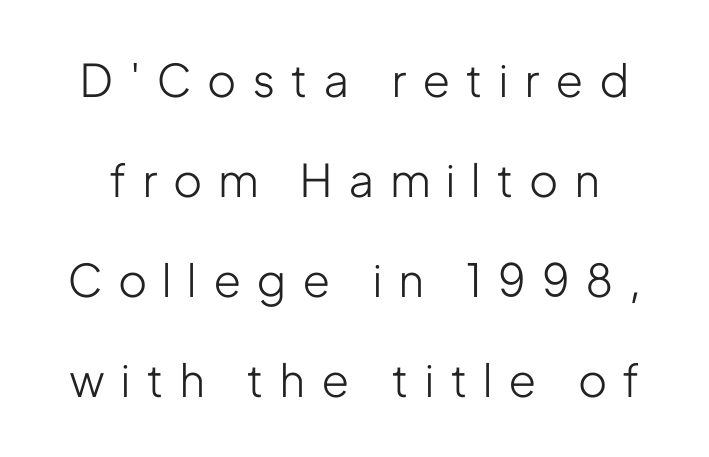
Letter spacing: wide. Each stroke keeps to a modest, everyday thickness or less. The specimen reads as upright at a glance. The letters carry no serifs — their stems end cleanly without finishing strokes. Here the designer chose a conventional face with non-uniform glyph widths.
